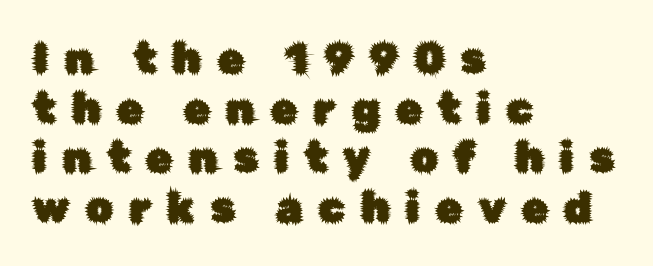
The image shows 42 px sans-serif type, upright; set left-aligned, line spacing 1.18x, unusually wide letter spacing (+0.39 em), not underlined; low stroke contrast and a medium x-height.
